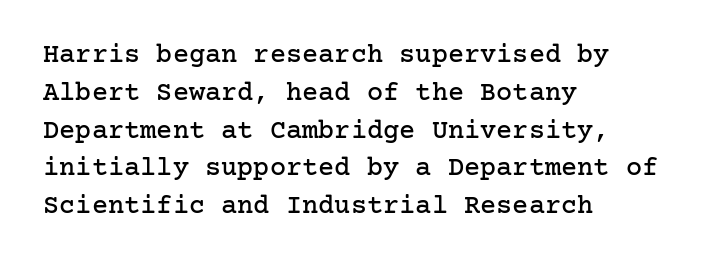
The ragged edge is on the right, which tells us the setting is flush left. Underline: absent. Does the leading feel generous? No, just average. The type is set solid horizontally, with unmodified tracking.
